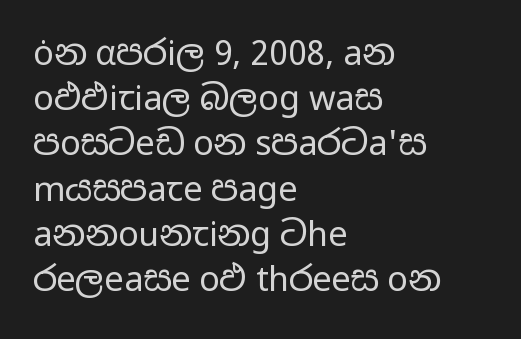
Q: Is the text bold? A: No.
Q: Is the text italic (slanted)? A: No, it is upright.
Q: Is the typeface a serif or a sans-serif typeface? A: Sans-serif.
Q: Is the text underlined? A: No.
Q: How is the paragraph aligned? A: Left-aligned.
Q: Is the spacing between letters normal or unusually wide? A: Normal.
Q: Is the spacing between lines tight, normal or loose? A: Normal.
Q: Width (condensed, normal, or wide)? A: Wide.
Q: Stroke contrast? A: Low.
Q: x-height? A: Medium.
Q: Monospaced? A: No.
